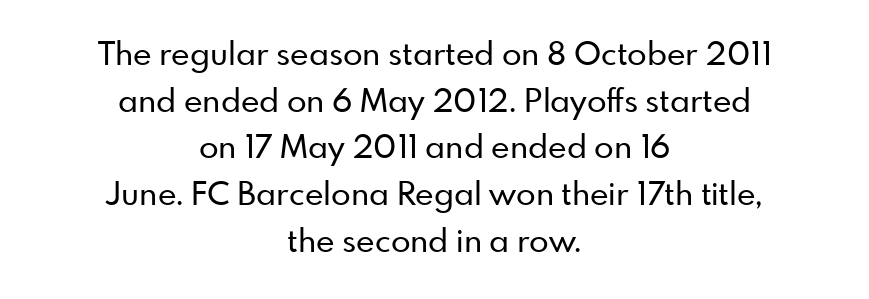
{"serif": "no", "italic": "no", "width": "normal", "stroke_contrast": "low", "x_height": "small", "monospaced": "no", "underline": "no", "align": "center", "line_spacing": "normal", "line_spacing_ratio": 1.46, "letter_spacing": "normal", "letter_spacing_em": 0.0, "glyph_px": 32}
